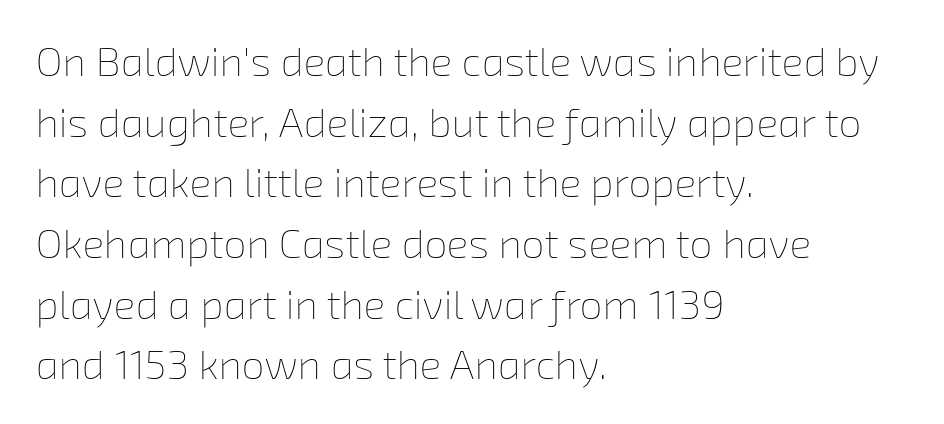
The image shows 41 px thin type; set left-aligned, normal line spacing (1.48x), normal letter spacing, not underlined; low stroke contrast and a medium x-height.
